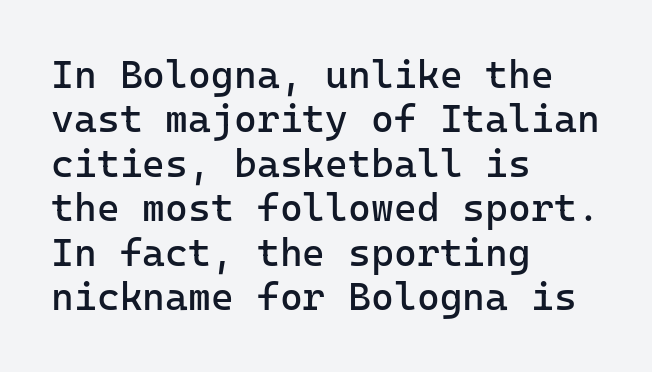
{"serif": "no", "italic": "no", "bold": "no", "weight": "regular", "width": "normal", "stroke_contrast": "low", "x_height": "medium", "underline": "no", "align": "left", "line_spacing": "tight", "line_spacing_ratio": 1.14, "letter_spacing": "normal", "letter_spacing_em": 0.0, "glyph_px": 39}
